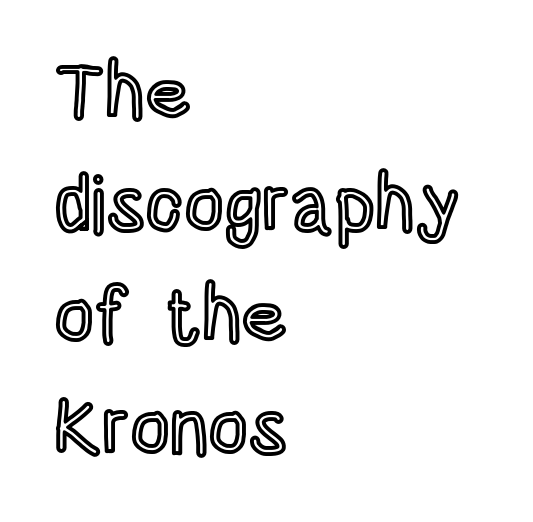
Q: Is the text italic (slanted)? A: No, it is upright.
Q: Is the text underlined? A: No.
Q: How is the paragraph aligned? A: Left-aligned.
Q: Is the spacing between letters normal or unusually wide? A: Normal.
Q: Is the spacing between lines tight, normal or loose? A: Normal.
Q: Width (condensed, normal, or wide)? A: Condensed.
Q: x-height? A: Large.
Q: Monospaced? A: No.
